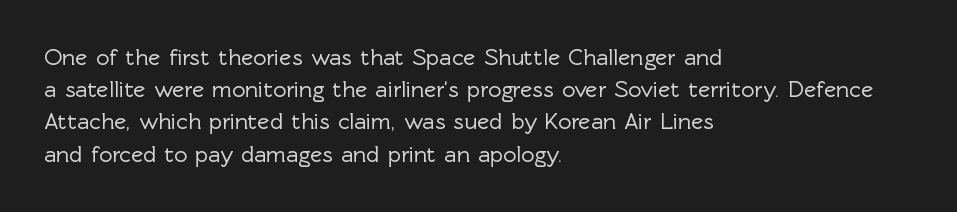
The image shows 23 px text type, upright; set left-aligned, normal line spacing (1.4x), normal letter spacing, not underlined.
